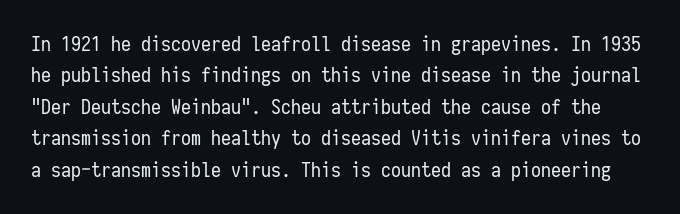
{"italic": "no", "bold": "no", "underline": "no", "line_spacing": "normal", "line_spacing_ratio": 1.57, "letter_spacing": "normal", "letter_spacing_em": 0.0, "glyph_px": 20}
